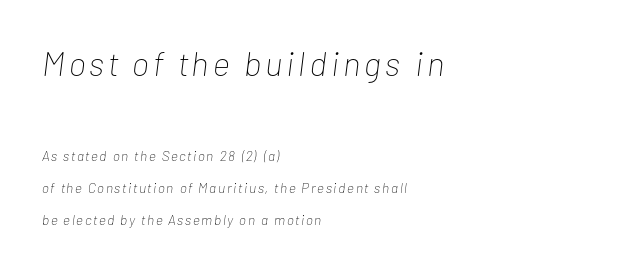
Every character sits at an angle, as italics do. This sample has the flowing, uneven cadence of proportional lettering. The glyphs are unaccompanied by any horizontal stroke below them. Casual observation: everything's shoved over to the left.
